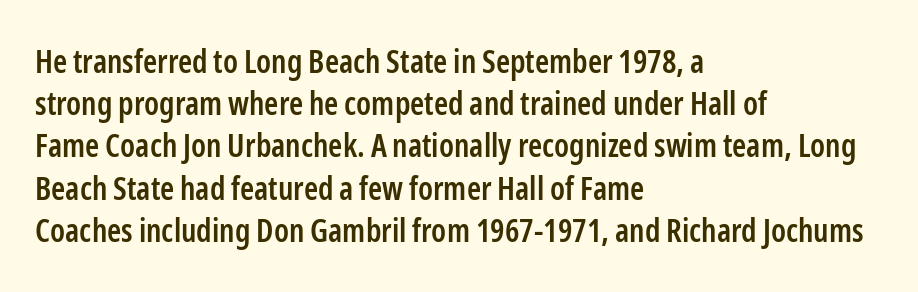
Plain, unruled lines of type. Proportional: the letters do not fall into vertical columns. In terms of letterform style, serifs are entirely absent. Nobody touched the tracking dial on this one.
